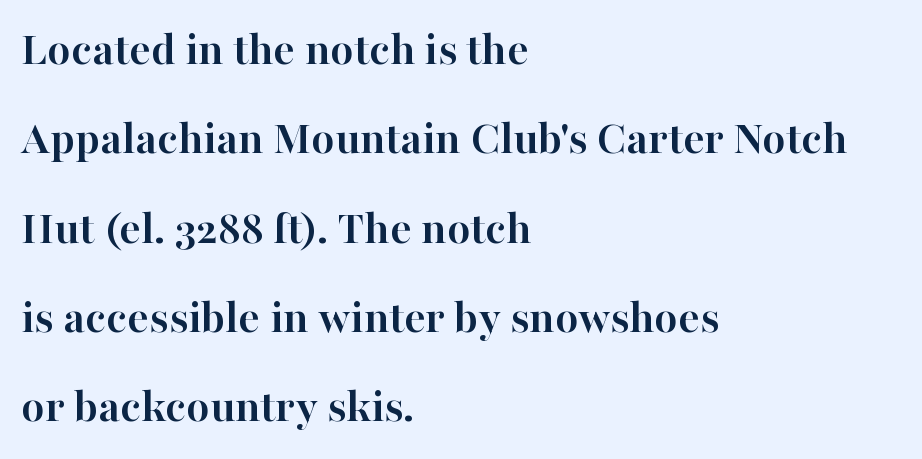
The image shows 48 px semibold serif type, upright; set left-aligned, line spacing 1.86x, normal letter spacing, not underlined; high stroke contrast and a medium x-height.
